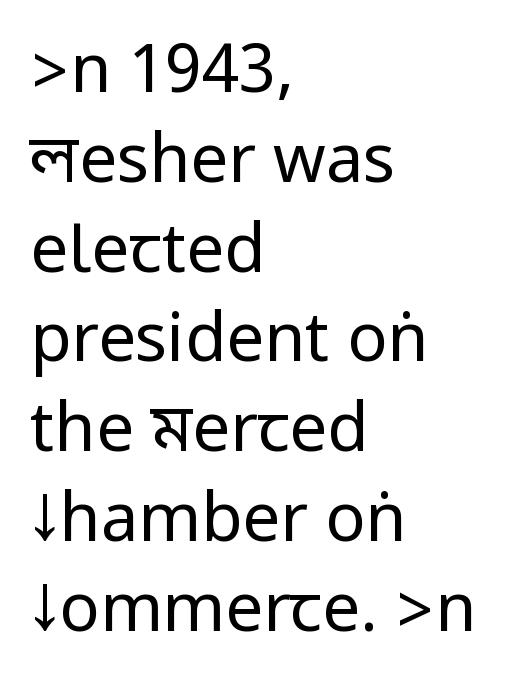
{"serif": "no", "italic": "no", "bold": "no", "weight": "regular", "width": "condensed", "stroke_contrast": "low", "underline": "no", "align": "left", "line_spacing": "normal", "line_spacing_ratio": 1.34, "letter_spacing": "normal", "letter_spacing_em": 0.0, "glyph_px": 67}
